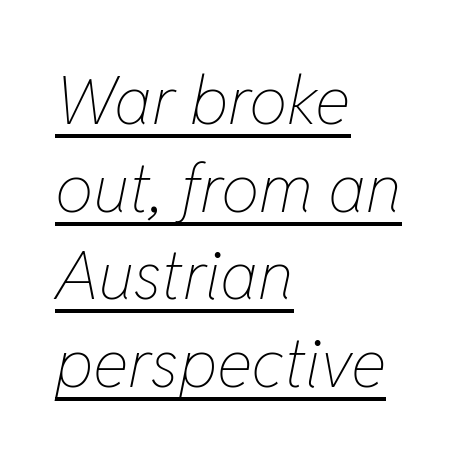
Teacher's note: observe the even left margin — that is flush-left alignment. Horizontal bands of white between lines are of average thickness. The font sits on the lighter half of the weight spectrum, regular included. The passage shown is typed in a proportional face where columns would drift.
